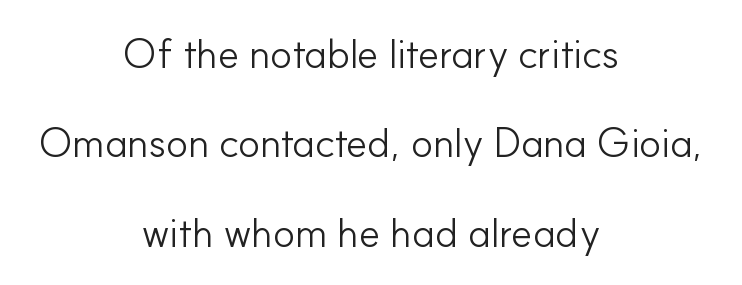
Layout note: lines centered. Airy leading. Between one letter and the next there's only the usual sliver of space. Quick note: not italic, upright. These lines are rendered in a variable-pitch font.
